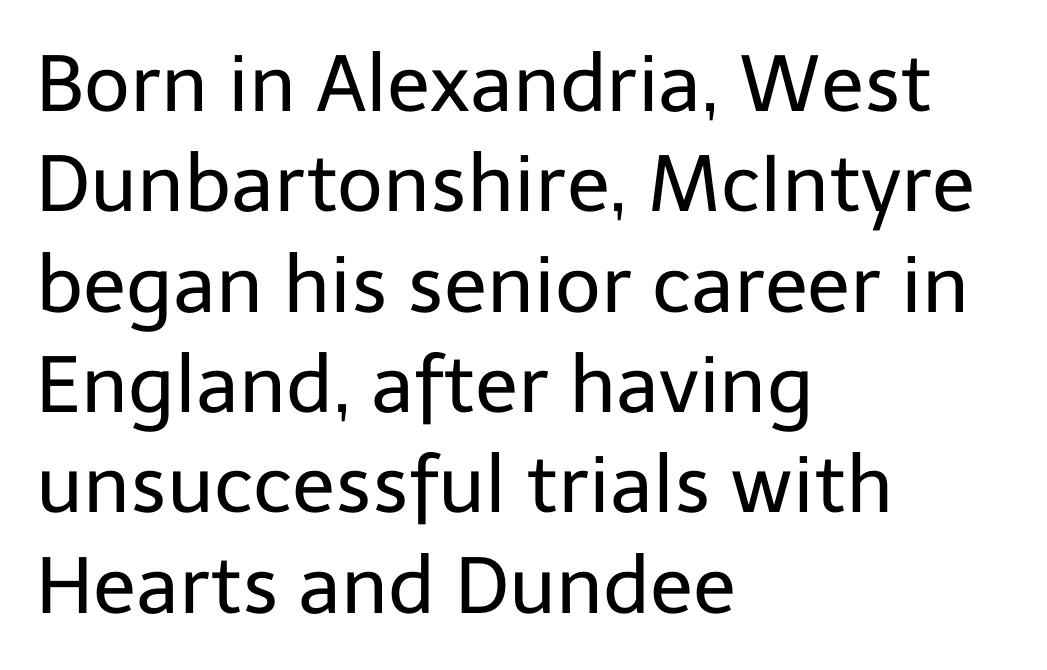
The image shows 79 px regular-weight sans-serif type, upright; set left-aligned, normal line spacing (1.27x), normal letter spacing, not underlined; low stroke contrast and a medium x-height.
